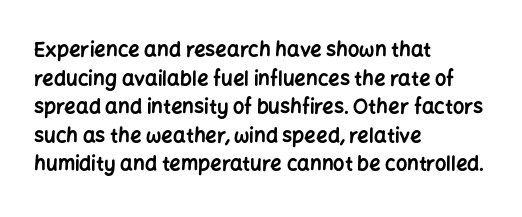
{"italic": "no", "bold": "yes", "underline": "no", "align": "left", "line_spacing": "normal", "line_spacing_ratio": 1.43, "letter_spacing": "normal", "letter_spacing_em": 0.0, "glyph_px": 20}
